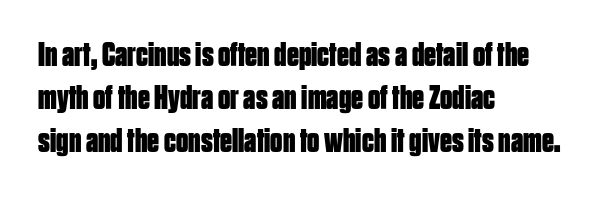
The image shows 34 px bold, condensed sans-serif type, upright; set left-aligned, normal line spacing (1.27x), normal letter spacing, not underlined; low stroke contrast and a large x-height.
